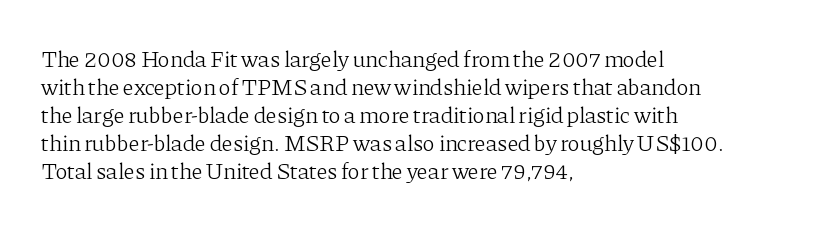
{"italic": "no", "bold": "no", "underline": "no", "align": "left", "line_spacing_ratio": 1.22, "letter_spacing": "normal", "letter_spacing_em": 0.0, "glyph_px": 23}
